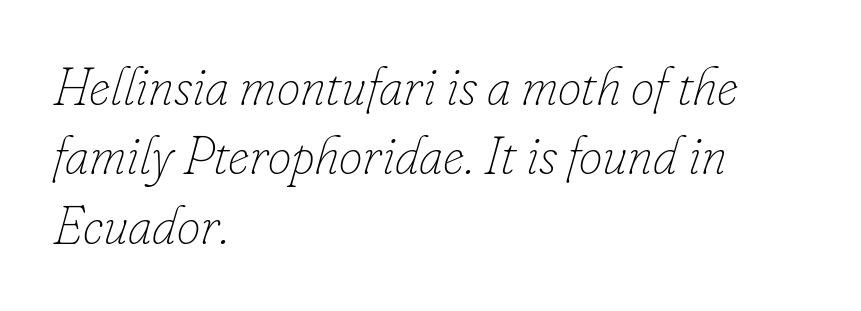
Q: Is the text bold? A: No.
Q: Is the text italic (slanted)? A: Yes, it leans right by about 16 degrees.
Q: Is the text underlined? A: No.
Q: How is the paragraph aligned? A: Left-aligned.
Q: Is the spacing between letters normal or unusually wide? A: Normal.
Q: Is the spacing between lines tight, normal or loose? A: Normal.
Q: Width (condensed, normal, or wide)? A: Normal.
Q: Stroke contrast? A: Low.
Q: x-height? A: Small.
Q: Monospaced? A: No.
